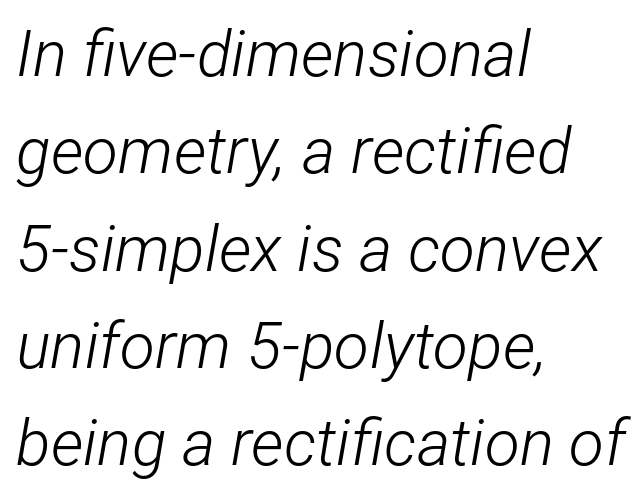
The letters are slanted; this is an italic face. The block of text has a typical density, with ordinary space between rows. If you drew a ruler down the left edge, every line would touch it. Words float on clear page, feet unadorned.
